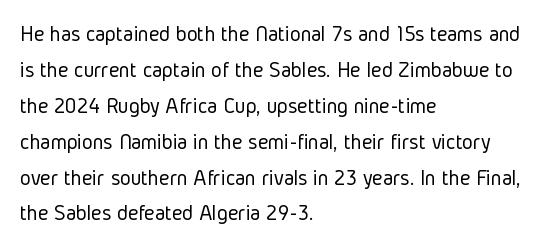
{"italic": "no", "bold": "no", "underline": "no", "align": "left", "line_spacing": "normal", "line_spacing_ratio": 1.56, "letter_spacing": "normal", "letter_spacing_em": 0.0, "glyph_px": 23}
